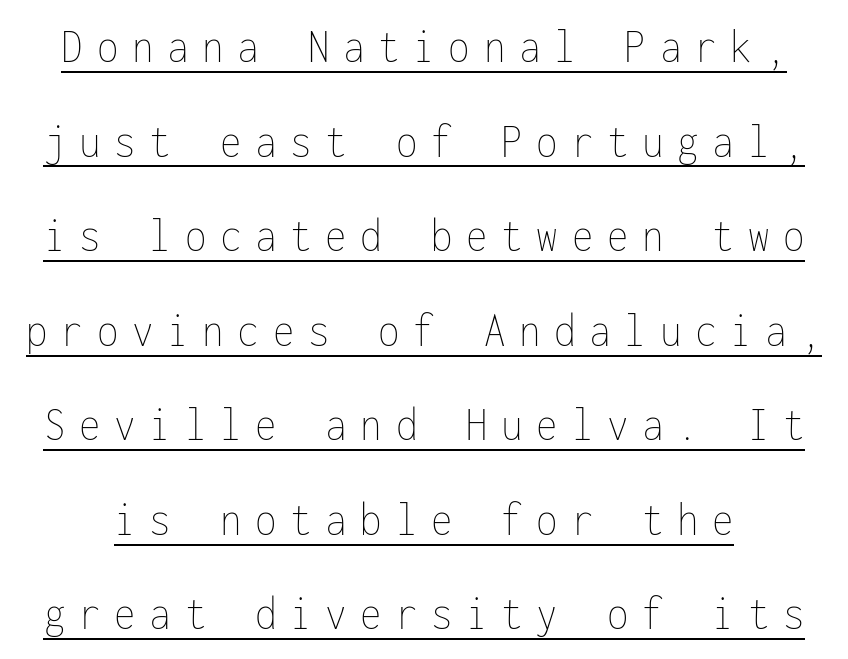
{"italic": "no", "bold": "no", "weight": "thin", "width": "condensed", "stroke_contrast": "low", "x_height": "medium", "monospaced": "yes", "underline": "yes", "line_spacing": "loose", "line_spacing_ratio": 1.93, "letter_spacing": "wide", "letter_spacing_em": 0.28, "glyph_px": 49}
